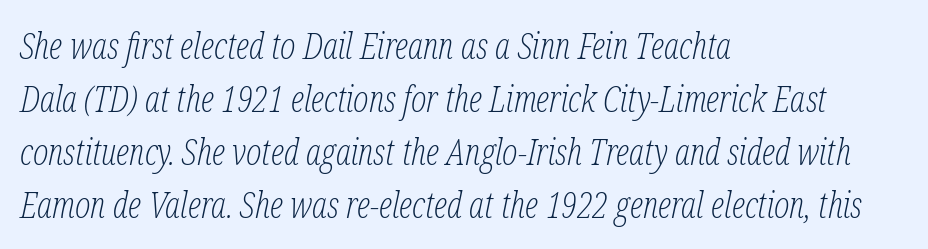
One glance says typical: line gaps are just what's usual. Observe the serifs anchoring each vertical stroke in this sample. No heavy texture on the line: the type isn't bold. Looks like regular typesetting: each glyph gets only the width it needs. The typesetter chose a ragged-right arrangement here.
